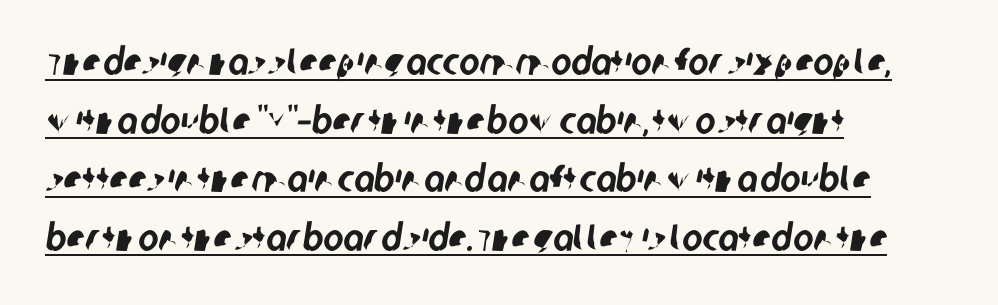
In CSS terms this would be text-align: left. The passage shown is typeset with a sans-serif family. Each line of the rendering has a horizontal stroke beneath the glyphs. What stands out about the letter spacing? Nothing — it is the standard amount. Character widths vary here, with narrow letters taking less room than wide ones.
